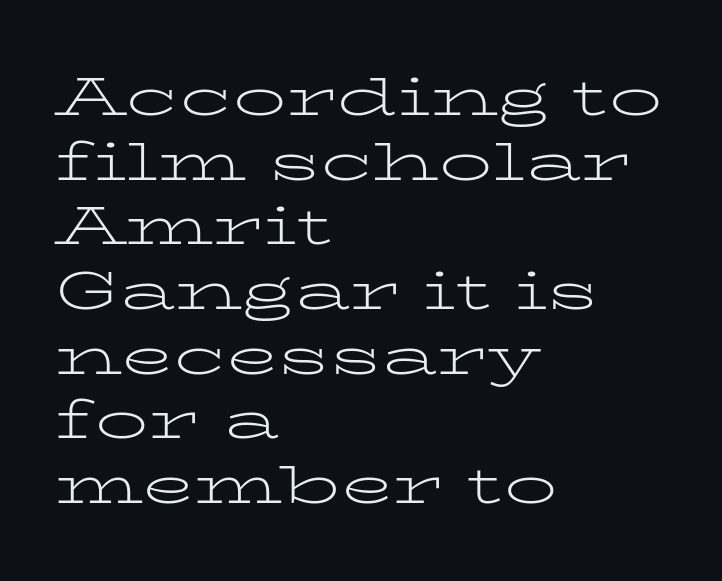
Q: Is the text bold? A: No.
Q: Is the text italic (slanted)? A: No, it is upright.
Q: Is the typeface a serif or a sans-serif typeface? A: Serif.
Q: Is the text underlined? A: No.
Q: How is the paragraph aligned? A: Left-aligned.
Q: Is the spacing between letters normal or unusually wide? A: Normal.
Q: Width (condensed, normal, or wide)? A: Wide.
Q: Stroke contrast? A: Low.
Q: x-height? A: Medium.
Q: Monospaced? A: No.
